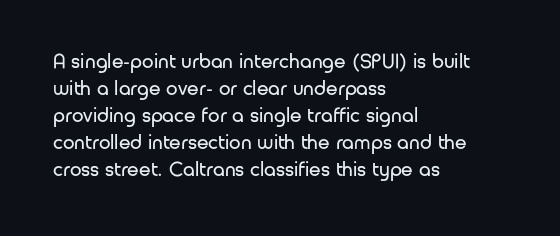
Q: Is the text bold? A: No.
Q: Is the text italic (slanted)? A: No, it is upright.
Q: Is the text underlined? A: No.
Q: How is the paragraph aligned? A: Left-aligned.
Q: Is the spacing between letters normal or unusually wide? A: Normal.
Q: Is the spacing between lines tight, normal or loose? A: Normal.
